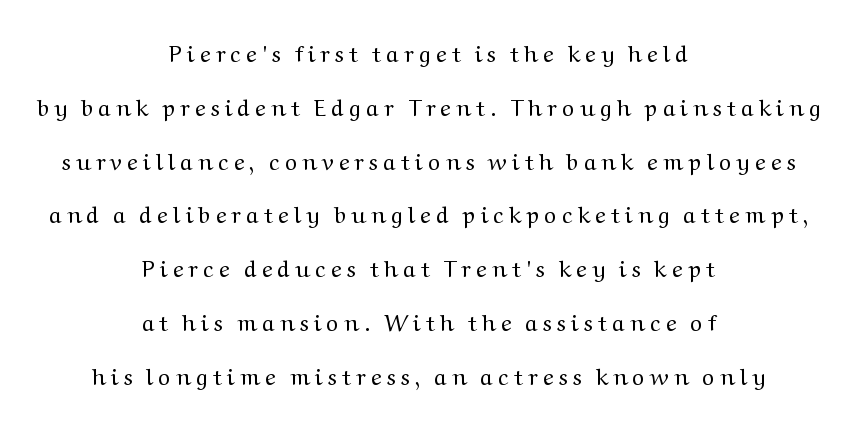
The image shows 23 px text type, upright; set centered, loose line spacing (2.34x), unusually wide letter spacing (+0.23 em), not underlined.
